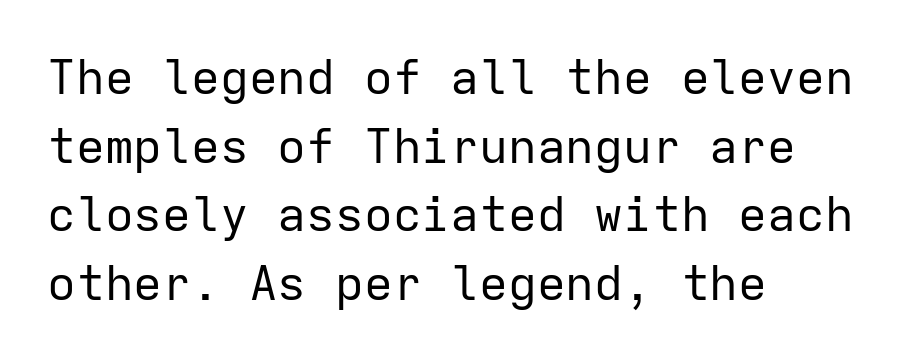
Leading matches the norm, producing a regular column. No heavy texture on the line: the type isn't bold. Spacing between characters is what you'd get straight out of the box. Every character here occupies the same horizontal width, giving the sample a typewriter-like rhythm.
